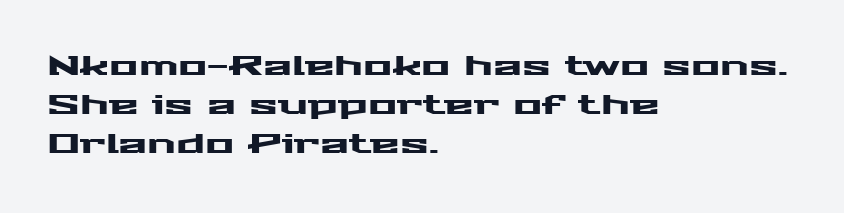
The image shows 27 px text type, upright; set left-aligned, normal line spacing (1.45x), normal letter spacing, not underlined.
